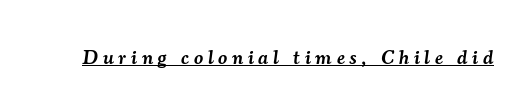
Looks like someone drew a line under every word here. Display-style spreading of the glyphs; the letterfit is very open. Firm but not heavy-handed strokes: this text is semibold. The glyphs look as if they've been sheared to an angle.
